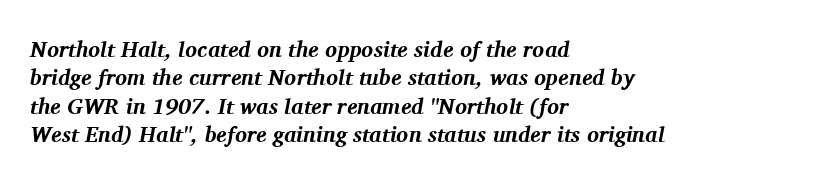
{"italic": "yes", "lean": "right", "slant_degrees": 11, "bold": "yes", "underline": "no", "align": "left", "line_spacing": "normal", "line_spacing_ratio": 1.29, "letter_spacing": "normal", "letter_spacing_em": 0.0, "glyph_px": 22}
